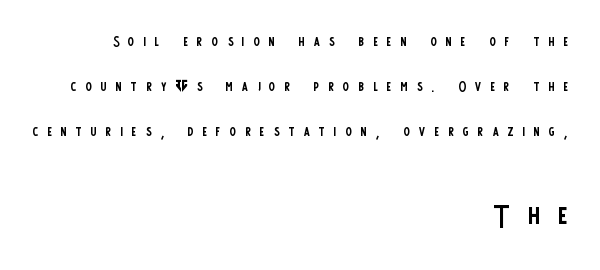
The image shows 38 px regular-weight, condensed sans-serif type, upright; set right-aligned, loose line spacing (2.38x), unusually wide letter spacing (+0.48 em), not underlined; the second (bottom) block is 2.0x larger; low stroke contrast and a large x-height.
